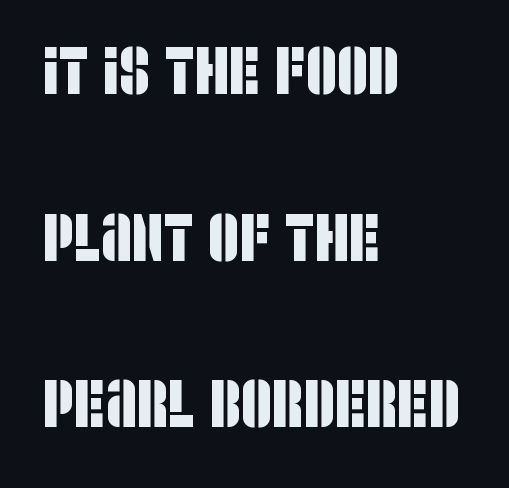
Letterform terminals end flat and unadorned throughout the passage. Leftover space on each line is placed entirely after the last word. Varying glyph widths throughout — classic text-font behaviour. Honestly, the rows look like they've been pulled way apart. Here the glyphs are tracked normally, forming tight word shapes.
